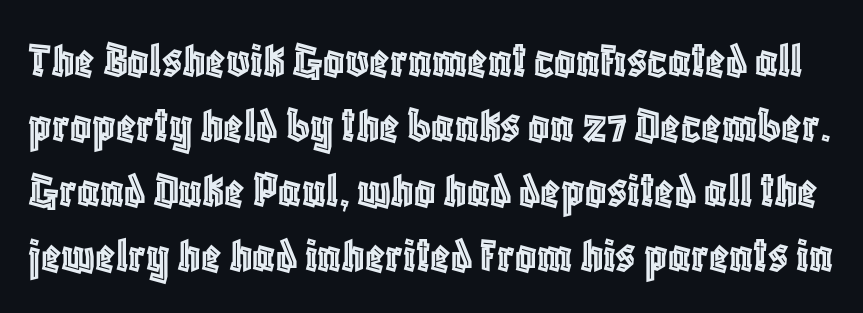
Q: Is the text italic (slanted)? A: No, it is upright.
Q: Is the text underlined? A: No.
Q: Is the spacing between letters normal or unusually wide? A: Normal.
Q: Is the spacing between lines tight, normal or loose? A: Normal.
Q: Width (condensed, normal, or wide)? A: Condensed.
Q: x-height? A: Large.
Q: Monospaced? A: No.
